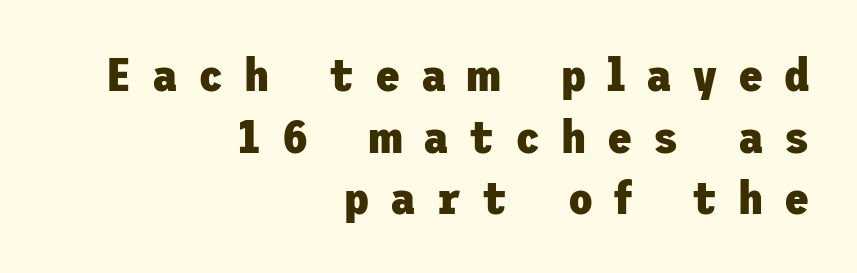
Q: Is the text bold? A: Yes.
Q: Is the text italic (slanted)? A: No, it is upright.
Q: Is the typeface a serif or a sans-serif typeface? A: Sans-serif.
Q: Is the text underlined? A: No.
Q: How is the paragraph aligned? A: Right-aligned.
Q: Is the spacing between letters normal or unusually wide? A: Unusually wide.
Q: Is the spacing between lines tight, normal or loose? A: Normal.
Q: Width (condensed, normal, or wide)? A: Normal.
Q: Stroke contrast? A: Low.
Q: x-height? A: Medium.
